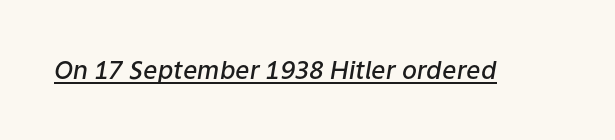
Q: Is the text bold? A: Semi-bold.
Q: Is the text italic (slanted)? A: Yes, it leans right by about 9 degrees.
Q: Is the text underlined? A: Yes.
Q: Is the spacing between letters normal or unusually wide? A: Normal.
